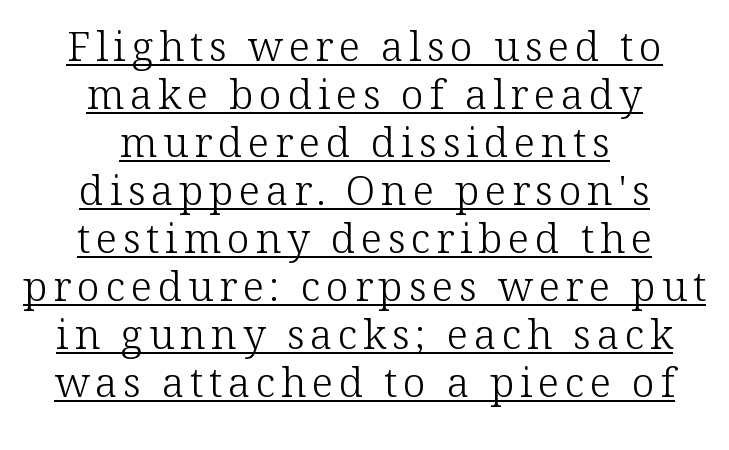
Q: Is the text bold? A: No.
Q: Is the text italic (slanted)? A: No, it is upright.
Q: Is the typeface a serif or a sans-serif typeface? A: Serif.
Q: Is the text underlined? A: Yes.
Q: How is the paragraph aligned? A: Centered.
Q: Width (condensed, normal, or wide)? A: Normal.
Q: Stroke contrast? A: Low.
Q: x-height? A: Medium.
Q: Monospaced? A: No.
